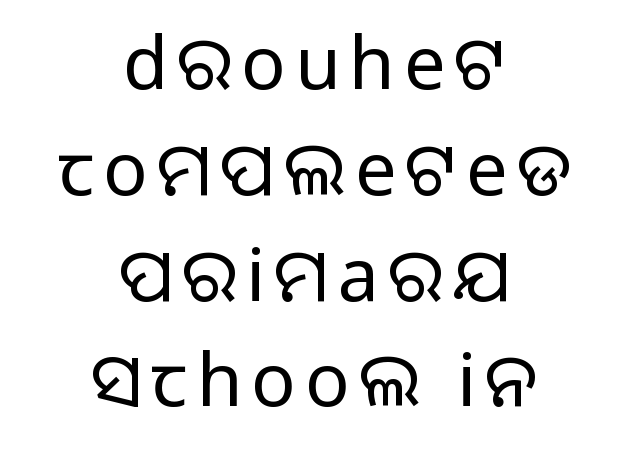
Q: Is the text bold? A: No.
Q: Is the text italic (slanted)? A: No, it is upright.
Q: Is the typeface a serif or a sans-serif typeface? A: Sans-serif.
Q: Is the text underlined? A: No.
Q: How is the paragraph aligned? A: Centered.
Q: Is the spacing between lines tight, normal or loose? A: Normal.
Q: Width (condensed, normal, or wide)? A: Normal.
Q: Stroke contrast? A: Low.
Q: x-height? A: Medium.
Q: Monospaced? A: No.
